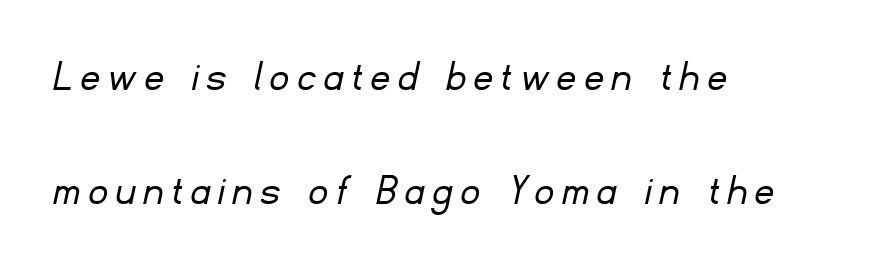
{"serif": "no", "bold": "no", "weight": "light", "width": "normal", "stroke_contrast": "low", "x_height": "small", "monospaced": "no", "underline": "no", "align": "left", "line_spacing": "loose", "line_spacing_ratio": 2.48, "glyph_px": 46}
